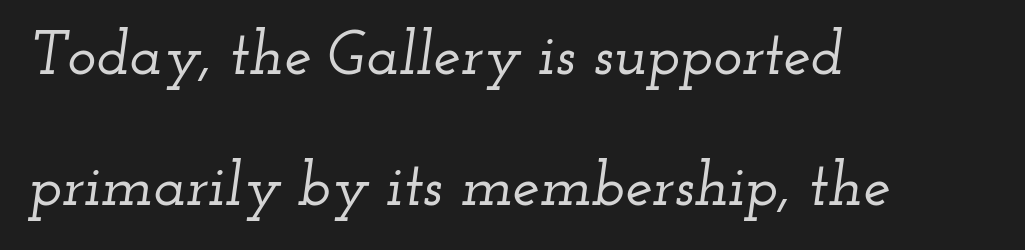
The space between consecutive lines is lavish. Nobody drew a line under any word here. Spacing verdict: proportional, widths tailored to each character. How are the letters spaced? Ordinarily, with no added tracking.
